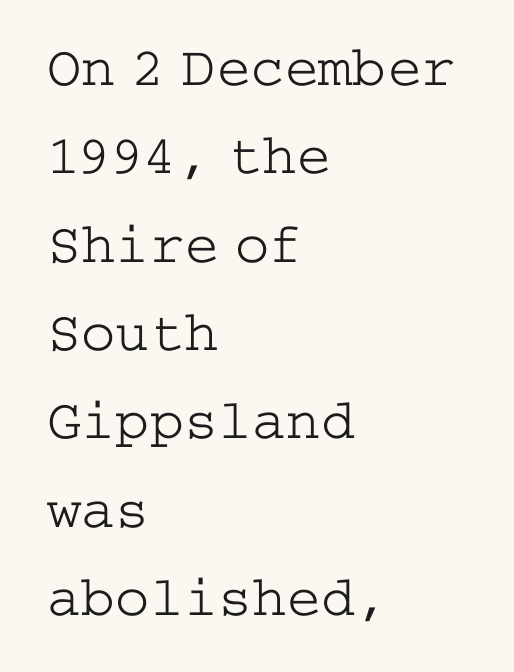
Layout note: lines flush left. Look at the bottom of the vertical strokes: they flare into serifs here. Weight: in the light-to-regular range. A typesetter would call this leading conventional body-copy spacing. You can tell it's not italic because the verticals are truly vertical. Compared with typical body copy, the letter spacing here is the same.
